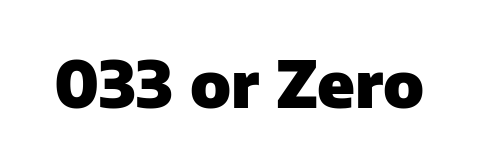
Q: Is the text bold? A: Yes.
Q: Is the text italic (slanted)? A: No, it is upright.
Q: Is the typeface a serif or a sans-serif typeface? A: Sans-serif.
Q: Is the text underlined? A: No.
Q: Is the spacing between letters normal or unusually wide? A: Normal.
Q: Width (condensed, normal, or wide)? A: Normal.
Q: Stroke contrast? A: Low.
Q: x-height? A: Medium.
Q: Monospaced? A: No.
